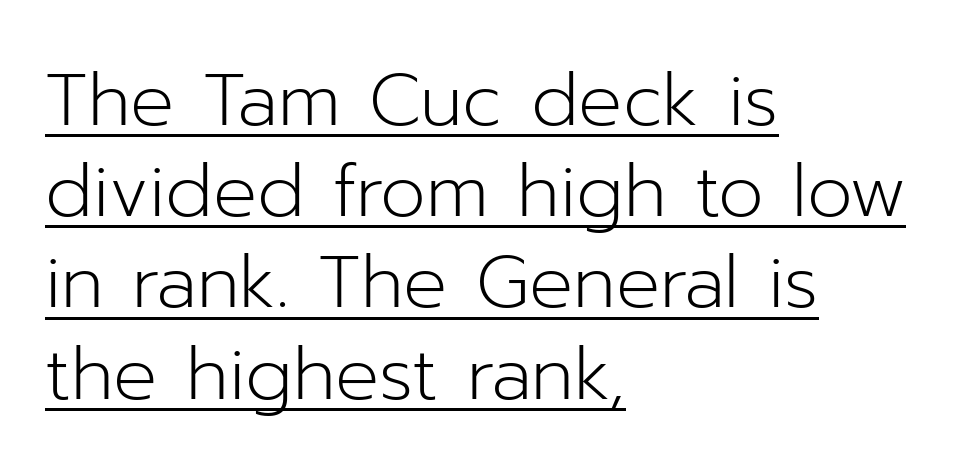
Q: Is the text bold? A: No.
Q: Is the text italic (slanted)? A: No, it is upright.
Q: Is the typeface a serif or a sans-serif typeface? A: Sans-serif.
Q: Is the text underlined? A: Yes.
Q: How is the paragraph aligned? A: Left-aligned.
Q: Is the spacing between letters normal or unusually wide? A: Normal.
Q: Is the spacing between lines tight, normal or loose? A: Normal.
Q: Width (condensed, normal, or wide)? A: Normal.
Q: Stroke contrast? A: Low.
Q: x-height? A: Medium.
Q: Monospaced? A: No.
